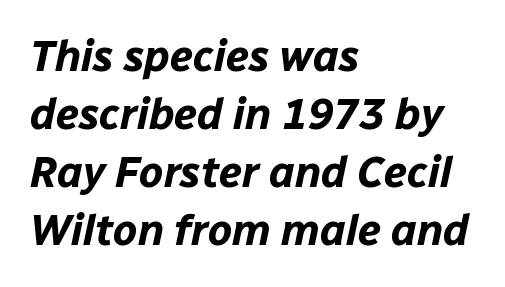
Q: Is the text bold? A: Yes.
Q: Is the text italic (slanted)? A: Yes, it leans right by about 12 degrees.
Q: Is the text underlined? A: No.
Q: How is the paragraph aligned? A: Left-aligned.
Q: Is the spacing between letters normal or unusually wide? A: Normal.
Q: Is the spacing between lines tight, normal or loose? A: Normal.
Q: Width (condensed, normal, or wide)? A: Normal.
Q: Stroke contrast? A: Low.
Q: x-height? A: Medium.
Q: Monospaced? A: No.
